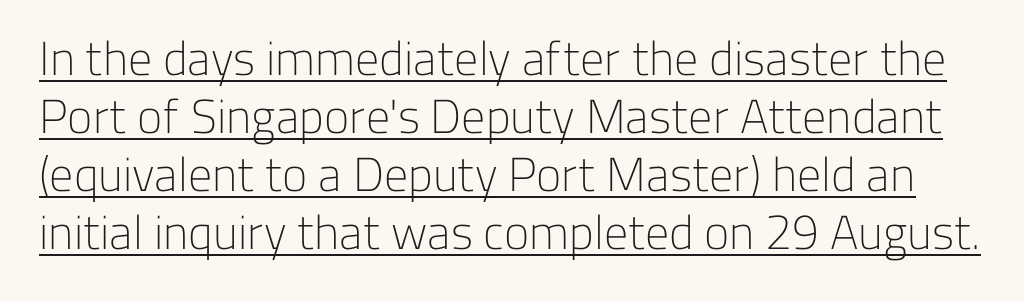
Q: Is the text bold? A: No.
Q: Is the text italic (slanted)? A: No, it is upright.
Q: Is the typeface a serif or a sans-serif typeface? A: Sans-serif.
Q: Is the text underlined? A: Yes.
Q: Is the spacing between letters normal or unusually wide? A: Normal.
Q: Width (condensed, normal, or wide)? A: Normal.
Q: Stroke contrast? A: Low.
Q: x-height? A: Medium.
Q: Monospaced? A: No.
